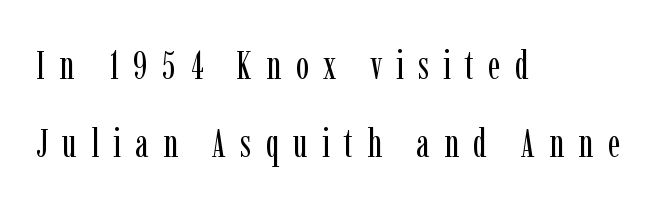
Each letter keeps its own natural width here, so spacing adapts to shape. Descenders hang freely into open space. The block of text is sparse from top to bottom, with ample space between rows. Stems here are at most as thick as an everyday book face.
